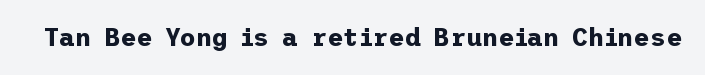
Underlining? Definitely not there. Strong, thick strokes mark this as bold type. This sample uses an upright cut, with every glyph sitting square on the baseline. A typesetter would call this zero additional tracking.
